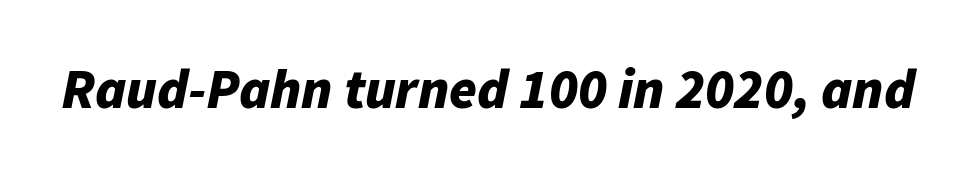
The image shows 56 px bold type, italic (leaning right); set normal letter spacing, not underlined; low stroke contrast and a medium x-height.
